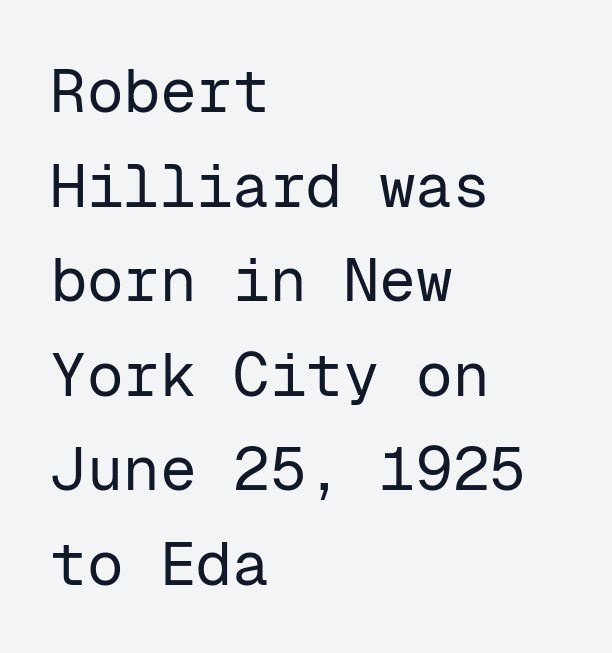
{"serif": "no", "italic": "no", "bold": "no", "weight": "regular", "width": "normal", "stroke_contrast": "low", "x_height": "medium", "monospaced": "yes", "underline": "no", "align": "left", "line_spacing": "normal", "line_spacing_ratio": 1.55, "letter_spacing": "normal", "letter_spacing_em": 0.0, "glyph_px": 61}
